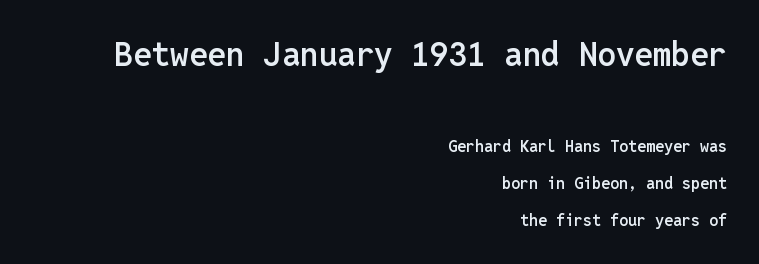
The image shows 33 px semibold sans-serif type, upright, monospaced; set right-aligned, loose line spacing (2.32x), normal letter spacing, not underlined; the first (top) block is 2.06x larger; low stroke contrast and a medium x-height.
